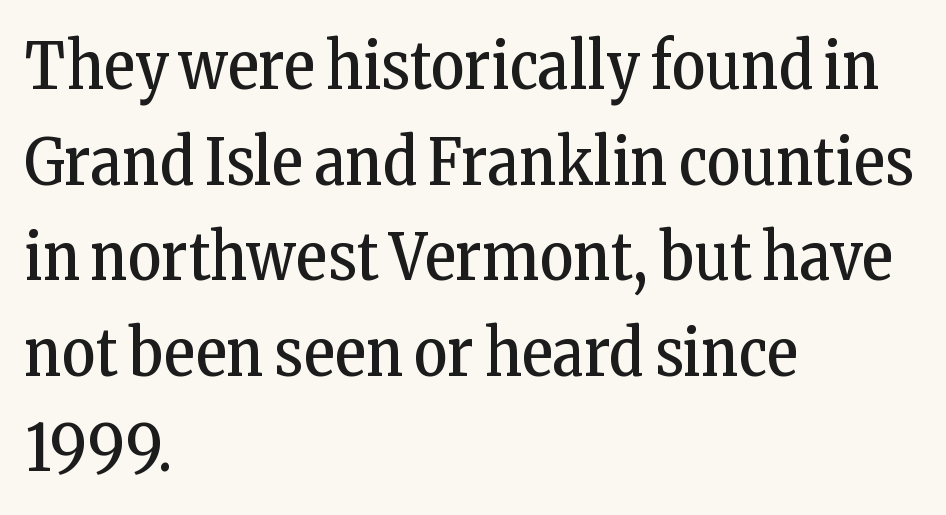
Q: Is the text bold? A: No.
Q: Is the text italic (slanted)? A: No, it is upright.
Q: Is the typeface a serif or a sans-serif typeface? A: Serif.
Q: Is the text underlined? A: No.
Q: How is the paragraph aligned? A: Left-aligned.
Q: Is the spacing between letters normal or unusually wide? A: Normal.
Q: Is the spacing between lines tight, normal or loose? A: Normal.
Q: Width (condensed, normal, or wide)? A: Condensed.
Q: Stroke contrast? A: Low.
Q: x-height? A: Medium.
Q: Monospaced? A: No.
